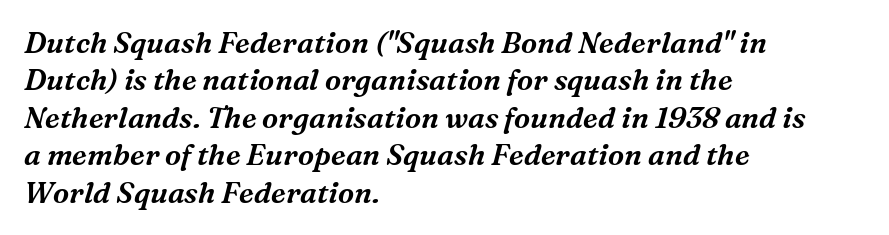
The image shows 29 px serif type, italic (leaning right); set left-aligned, normal line spacing (1.29x), normal letter spacing, not underlined; medium stroke contrast and a medium x-height.
